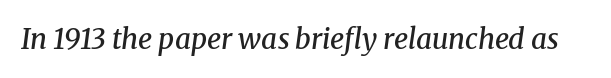
Think of a printed novel: that variable character pitch is what you see here. A bit beefed up — I'd call it semibold rather than bold. Students, note that the glyphs here touch the page at normal intervals. I'd call this a serif setting — the letters wear small feet.
